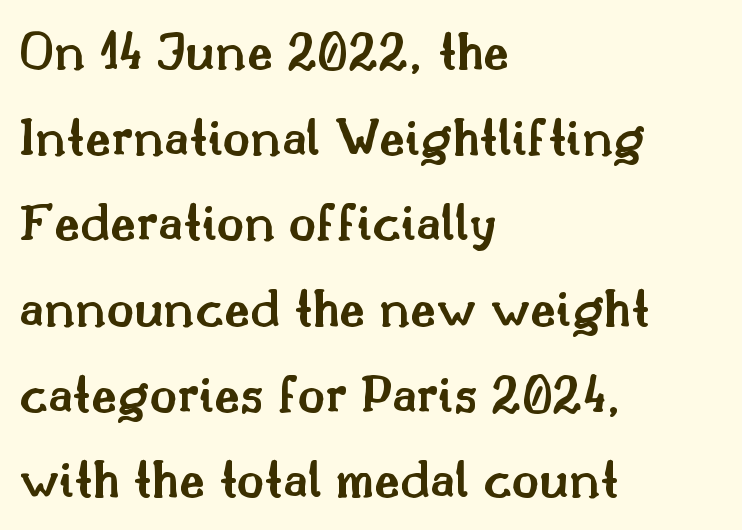
The image shows 56 px semibold serif type, upright; set left-aligned, normal line spacing (1.53x), normal letter spacing, not underlined; medium stroke contrast and a small x-height.
